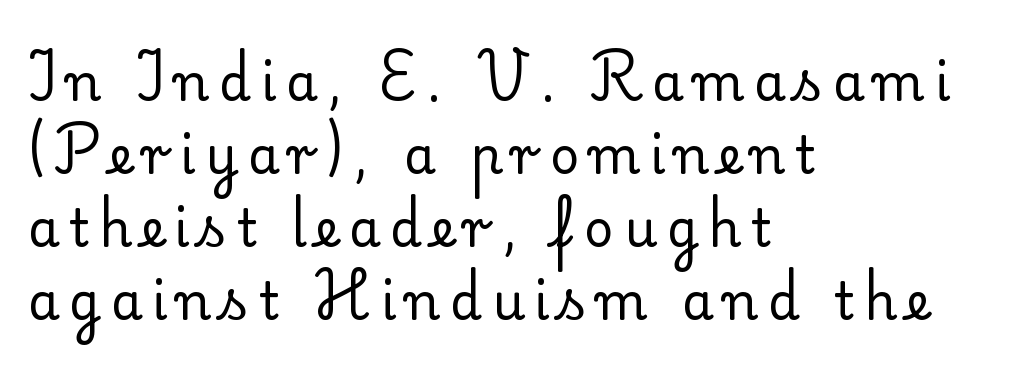
The image shows 51 px regular-weight serif type, upright; set left-aligned, normal line spacing (1.43x), not underlined; low stroke contrast and a small x-height.
